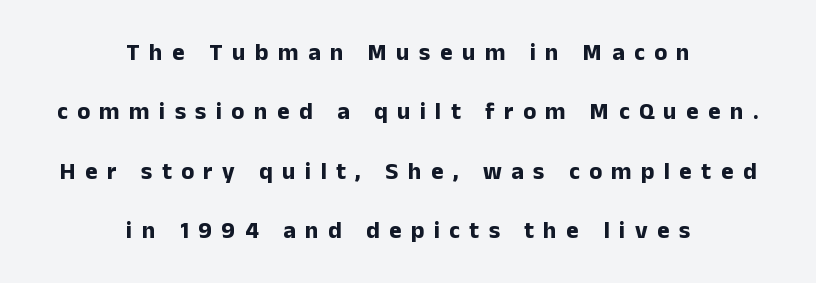
You can tell it's not italic because the verticals are truly vertical. On the weight axis this lands at bold, roughly 700. Only glyphs here, with clear space below each row. Successive baselines arrive slowly, with a big drop between each. The rag falls on both sides of this text block equally.
